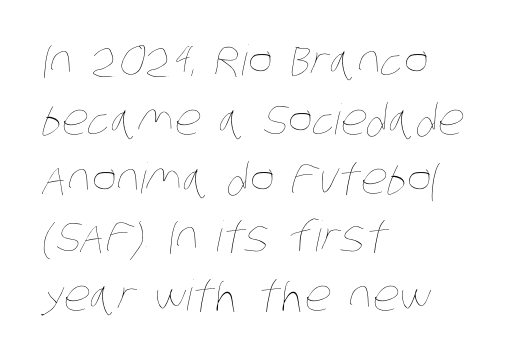
The image shows 42 px thin, condensed type; set left-aligned, normal line spacing (1.4x), normal letter spacing, not underlined; low stroke contrast and a large x-height.
